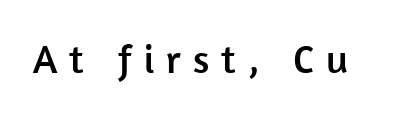
The image shows 40 px sans-serif type, upright; set unusually wide letter spacing (+0.3 em), not underlined; low stroke contrast and a medium x-height.
